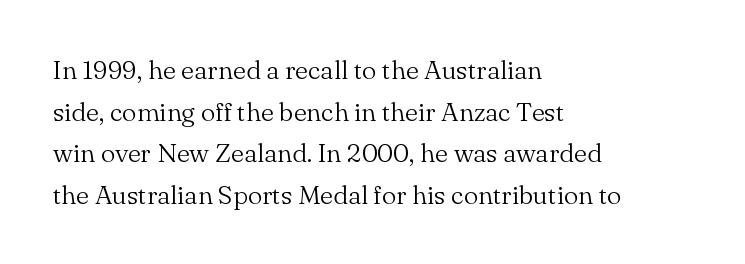
The image shows 26 px text type, upright; set left-aligned, normal line spacing (1.6x), normal letter spacing, not underlined.
